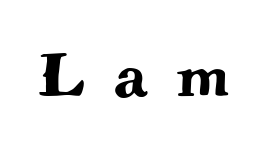
Typographically, this falls in the serif category. The specimen reads as upright at a glance. The passage shown is typed in a proportional face where columns would drift. Words appear elongated and porous because spacing is wide. The baseline area is clear.
